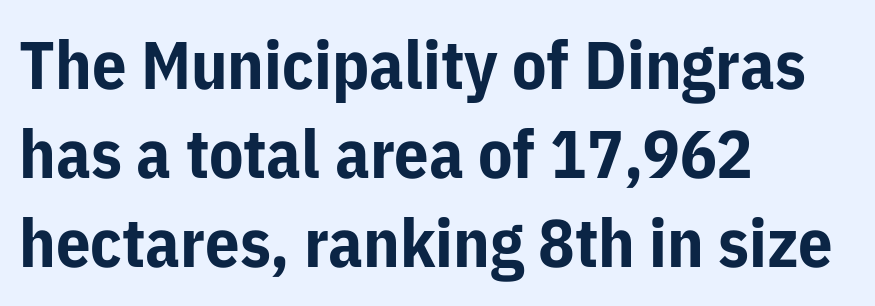
Q: Is the text bold? A: Yes.
Q: Is the text italic (slanted)? A: No, it is upright.
Q: Is the typeface a serif or a sans-serif typeface? A: Sans-serif.
Q: Is the text underlined? A: No.
Q: How is the paragraph aligned? A: Left-aligned.
Q: Is the spacing between letters normal or unusually wide? A: Normal.
Q: Is the spacing between lines tight, normal or loose? A: Normal.
Q: Width (condensed, normal, or wide)? A: Normal.
Q: Stroke contrast? A: Low.
Q: x-height? A: Medium.
Q: Monospaced? A: No.
